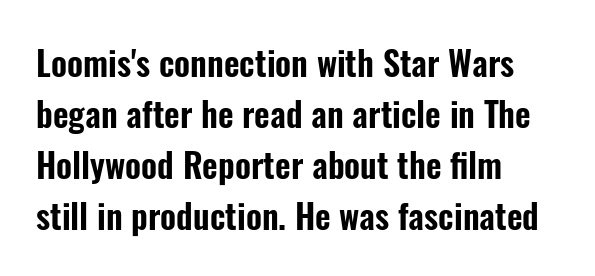
There is no visible air inserted between adjacent glyphs. Looks like regular typesetting: each glyph gets only the width it needs. Reading down the column, the eye jumps a familiar distance to each next line. The text block is weighted toward the left margin, trailing off unevenly rightward. The specimen omits any rule beneath the text block's lines. This is sans-serif lettering, the kind often seen on screens and signage.
